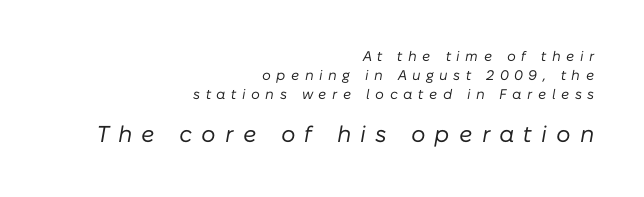
{"italic": "yes", "lean": "right", "slant_degrees": 10, "bold": "no", "underline": "no", "align": "right", "line_spacing": "normal", "line_spacing_ratio": 1.34, "letter_spacing": "wide", "letter_spacing_em": 0.39, "larger_block": "second", "size_ratio": 1.64, "glyph_px": 23}
